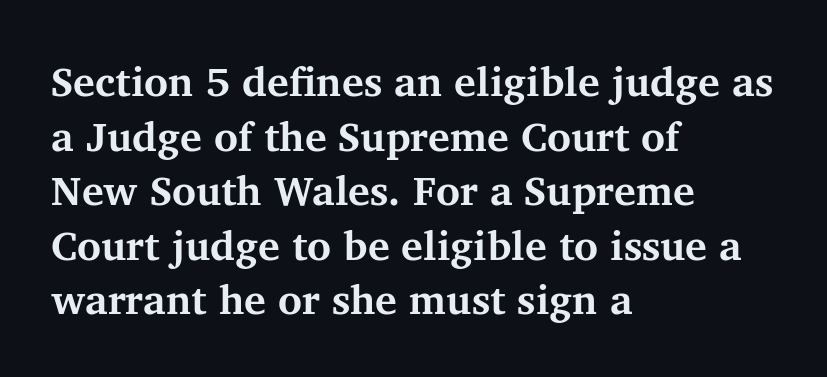
The image shows 41 px bold serif type, upright; set left-aligned, normal line spacing (1.33x), normal letter spacing, not underlined; medium stroke contrast and a medium x-height.
